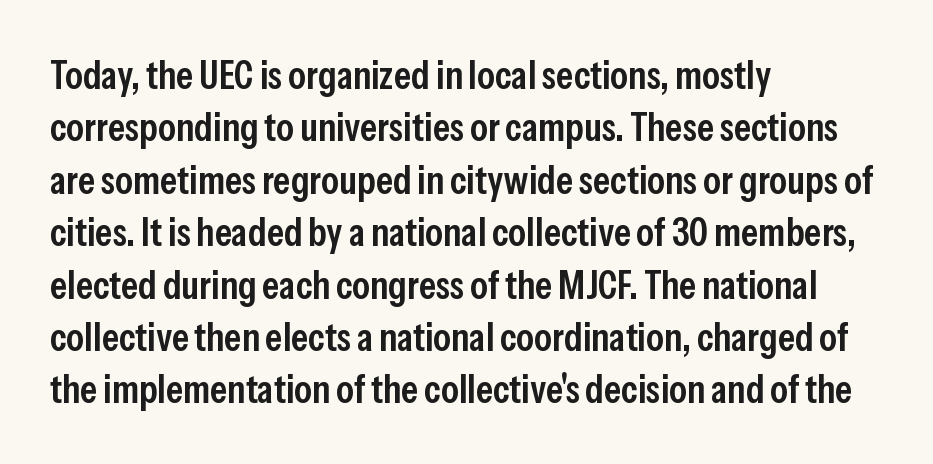
Q: Is the text bold? A: Semi-bold.
Q: Is the text italic (slanted)? A: No, it is upright.
Q: Is the typeface a serif or a sans-serif typeface? A: Sans-serif.
Q: Is the text underlined? A: No.
Q: How is the paragraph aligned? A: Left-aligned.
Q: Is the spacing between letters normal or unusually wide? A: Normal.
Q: Is the spacing between lines tight, normal or loose? A: Normal.
Q: Width (condensed, normal, or wide)? A: Condensed.
Q: Stroke contrast? A: Low.
Q: x-height? A: Medium.
Q: Monospaced? A: No.
